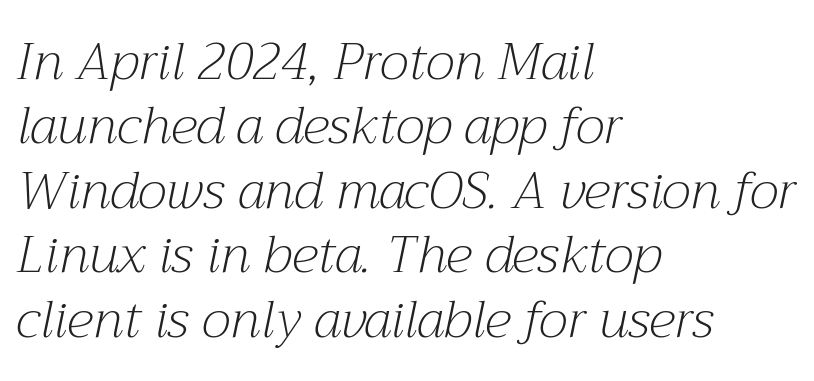
The image shows 52 px light serif type, italic (leaning right); set left-aligned, line spacing 1.24x, normal letter spacing, not underlined; medium stroke contrast and a medium x-height.
